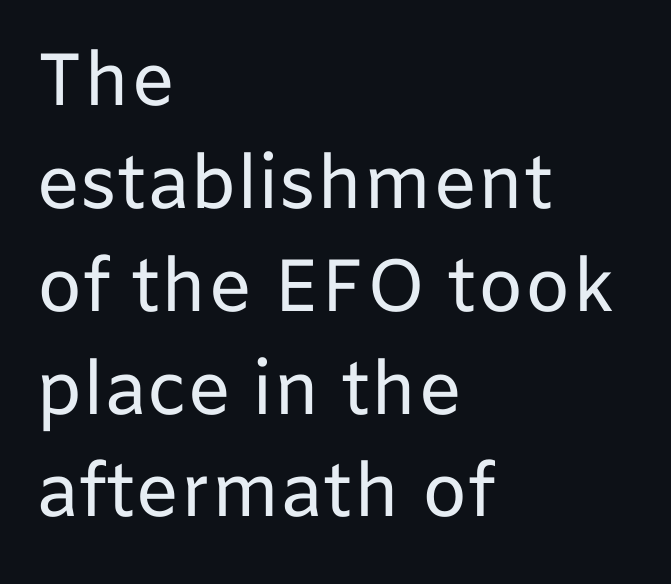
Q: Is the text bold? A: No.
Q: Is the text italic (slanted)? A: No, it is upright.
Q: Is the typeface a serif or a sans-serif typeface? A: Sans-serif.
Q: Is the text underlined? A: No.
Q: How is the paragraph aligned? A: Left-aligned.
Q: Is the spacing between letters normal or unusually wide? A: Normal.
Q: Is the spacing between lines tight, normal or loose? A: Normal.
Q: Width (condensed, normal, or wide)? A: Normal.
Q: Stroke contrast? A: Low.
Q: x-height? A: Medium.
Q: Monospaced? A: No.
